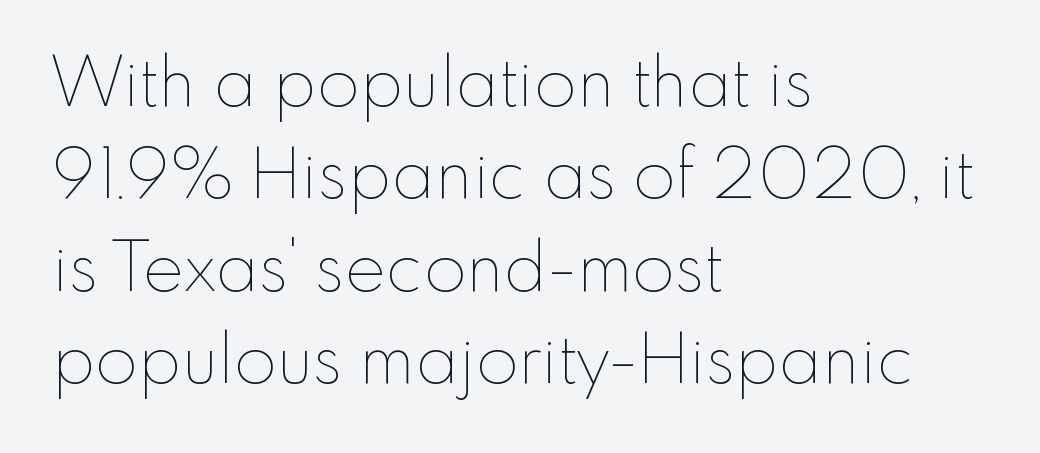
{"italic": "no", "bold": "no", "weight": "thin", "width": "normal", "stroke_contrast": "low", "x_height": "small", "monospaced": "no", "underline": "no", "align": "left", "line_spacing": "normal", "line_spacing_ratio": 1.34, "letter_spacing": "normal", "letter_spacing_em": 0.0, "glyph_px": 69}
